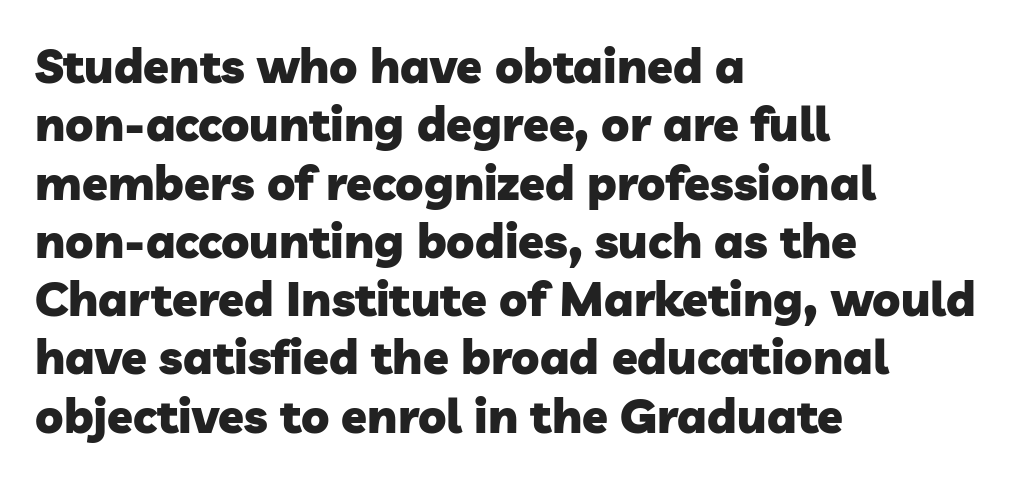
{"serif": "no", "bold": "yes", "weight": "heavy", "width": "normal", "stroke_contrast": "low", "x_height": "medium", "monospaced": "no", "underline": "no", "align": "left", "line_spacing_ratio": 1.24, "letter_spacing": "normal", "letter_spacing_em": 0.0, "glyph_px": 47}
